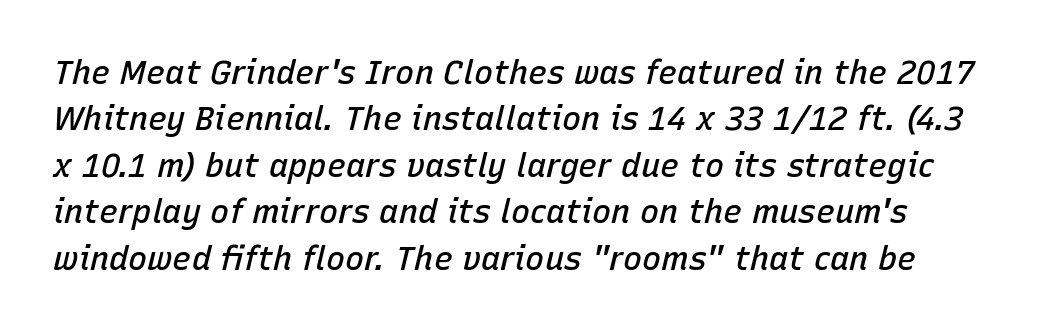
The image shows 32 px semibold type, italic (leaning right); set normal line spacing (1.45x), normal letter spacing, not underlined; low stroke contrast and a medium x-height.
